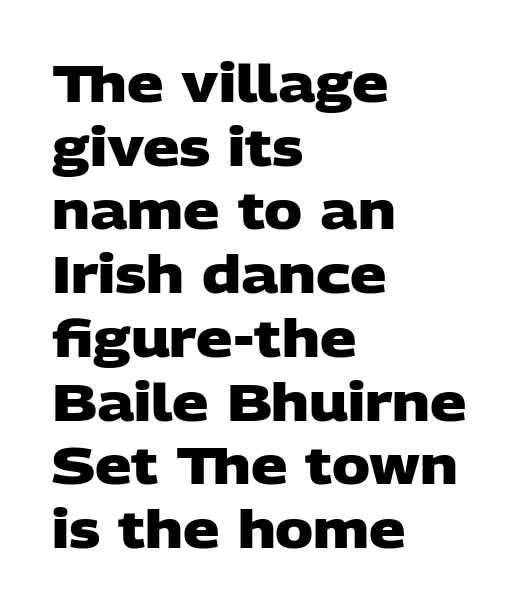
The image shows 51 px heavy, wide sans-serif type; set left-aligned, normal line spacing (1.25x), normal letter spacing, not underlined; low stroke contrast and a large x-height.
